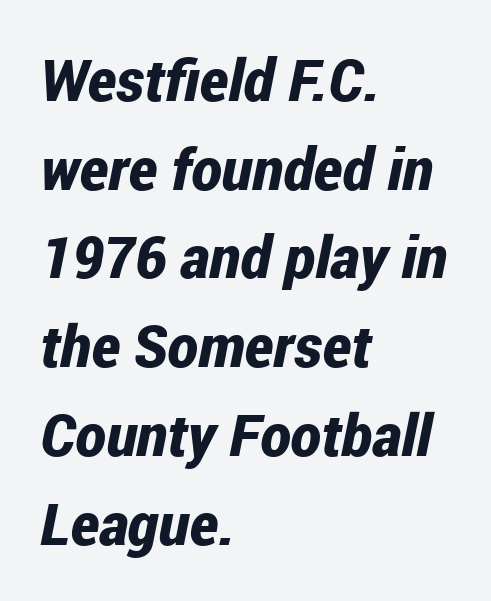
What stands out about the letter spacing? Nothing — it is the standard amount. Heft: maximum for text — a bold. The compositor pushed each line to the left boundary. If you measured baseline to baseline, you'd find a middling distance.
